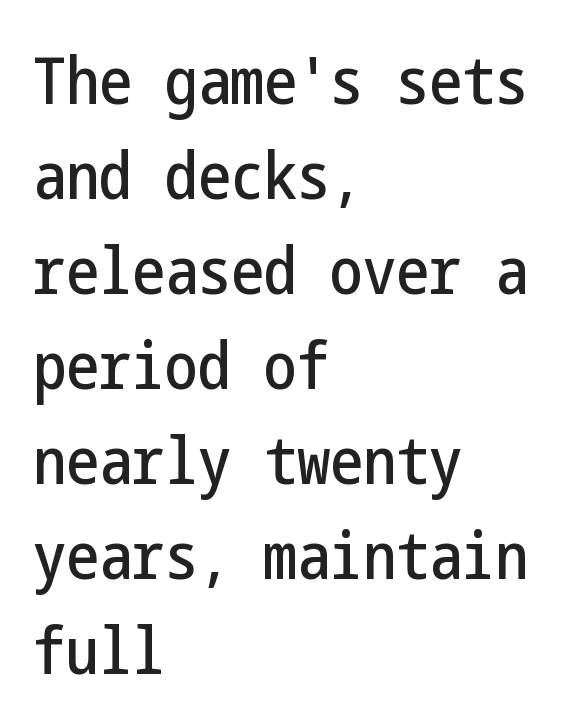
Q: Is the text italic (slanted)? A: No, it is upright.
Q: Is the typeface a serif or a sans-serif typeface? A: Sans-serif.
Q: Is the text underlined? A: No.
Q: How is the paragraph aligned? A: Left-aligned.
Q: Is the spacing between letters normal or unusually wide? A: Normal.
Q: Is the spacing between lines tight, normal or loose? A: Normal.
Q: Width (condensed, normal, or wide)? A: Condensed.
Q: Stroke contrast? A: Low.
Q: x-height? A: Medium.
